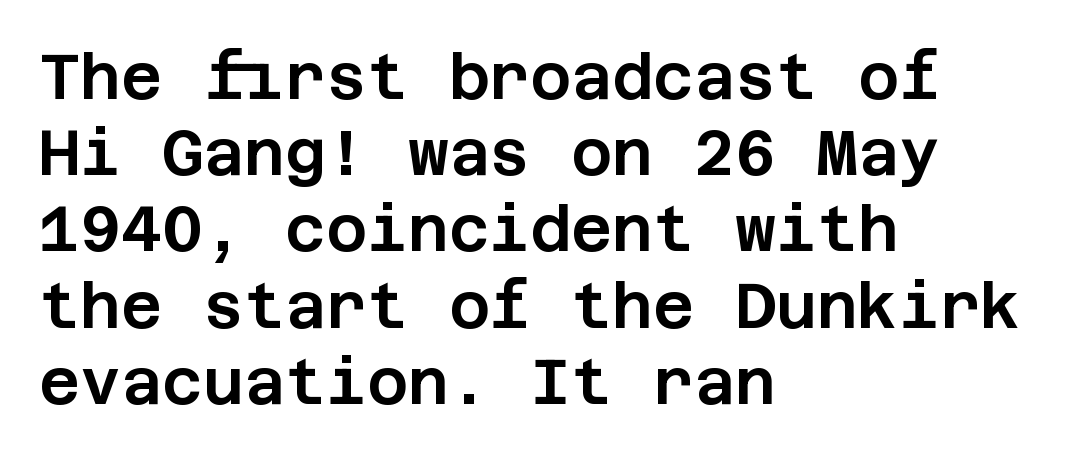
The image shows 63 px sans-serif type, upright; set left-aligned, line spacing 1.21x, normal letter spacing, not underlined; low stroke contrast and a large x-height.
